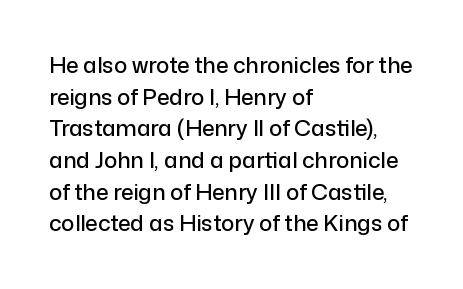
{"italic": "no", "underline": "no", "align": "left", "line_spacing": "normal", "line_spacing_ratio": 1.44, "letter_spacing": "normal", "letter_spacing_em": 0.0, "glyph_px": 22}
